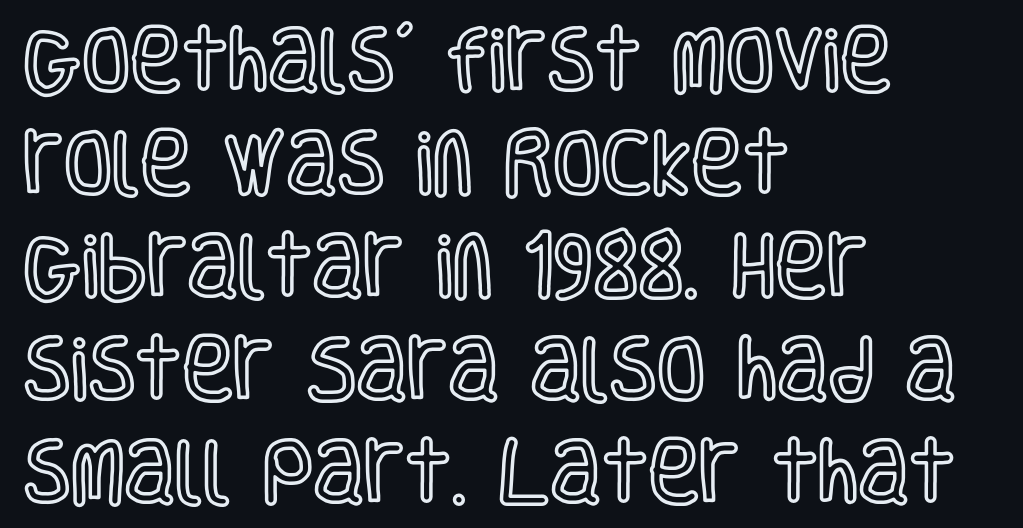
Q: Is the text italic (slanted)? A: No, it is upright.
Q: Is the text underlined? A: No.
Q: How is the paragraph aligned? A: Left-aligned.
Q: Is the spacing between letters normal or unusually wide? A: Normal.
Q: Is the spacing between lines tight, normal or loose? A: Normal.
Q: Width (condensed, normal, or wide)? A: Condensed.
Q: x-height? A: Large.
Q: Monospaced? A: No.
